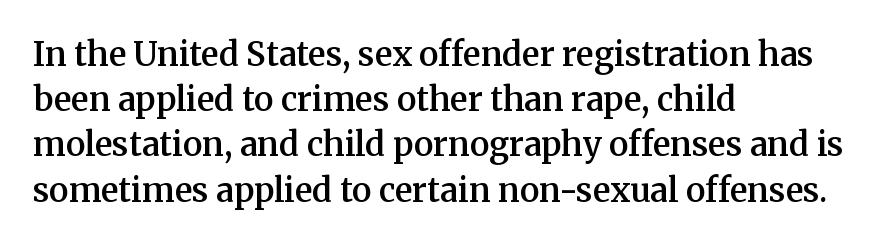
The image shows 33 px semibold serif type, upright; set left-aligned, normal line spacing (1.37x), normal letter spacing, not underlined; medium stroke contrast and a medium x-height.
